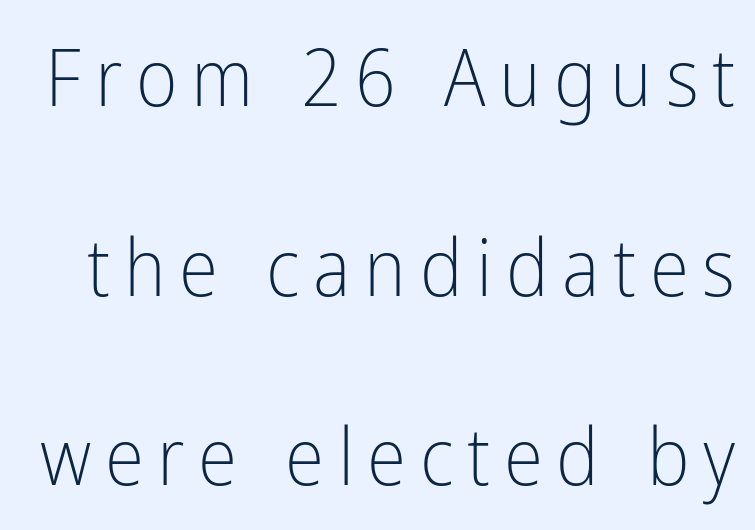
The image shows 80 px light, condensed sans-serif type, upright; set loose line spacing (2.37x), not underlined; low stroke contrast and a medium x-height.
